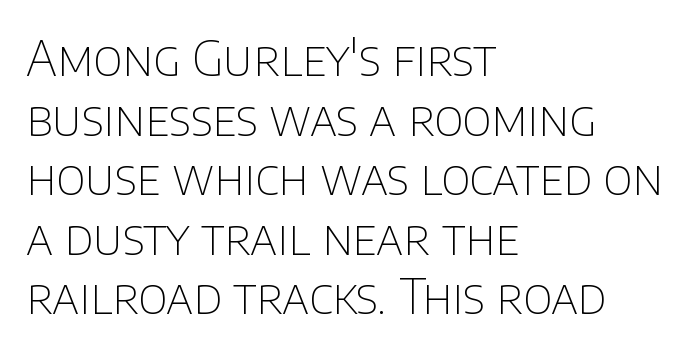
The image shows 48 px thin sans-serif type, upright; set left-aligned, line spacing 1.24x, normal letter spacing, not underlined; low stroke contrast and a large x-height.
